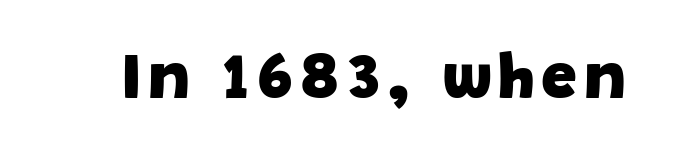
Serifs: no, the terminals of the letterforms are clean. Heft: maximum for text — a bold. Check the space under the baseline: it is left empty. Think of a printed novel: that variable character pitch is what you see here.
